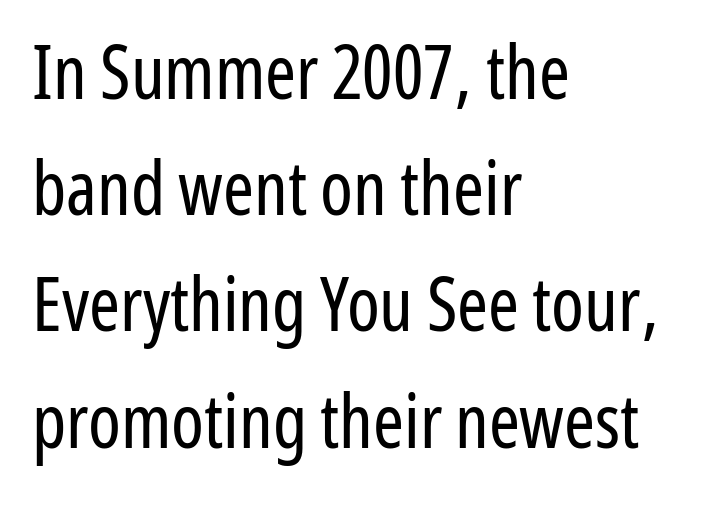
No heavy texture on the line: the type isn't bold. The lines in this sample share a left origin and differ only in where they stop. Character widths vary here, with narrow letters taking less room than wide ones. This rendering leaves character spacing at its baseline value.
